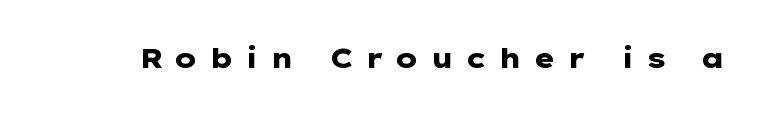
Q: Is the text bold? A: Yes.
Q: Is the text italic (slanted)? A: No, it is upright.
Q: Is the typeface a serif or a sans-serif typeface? A: Sans-serif.
Q: Is the text underlined? A: No.
Q: Is the spacing between letters normal or unusually wide? A: Unusually wide.
Q: Width (condensed, normal, or wide)? A: Wide.
Q: Stroke contrast? A: Low.
Q: x-height? A: Medium.
Q: Monospaced? A: No.
